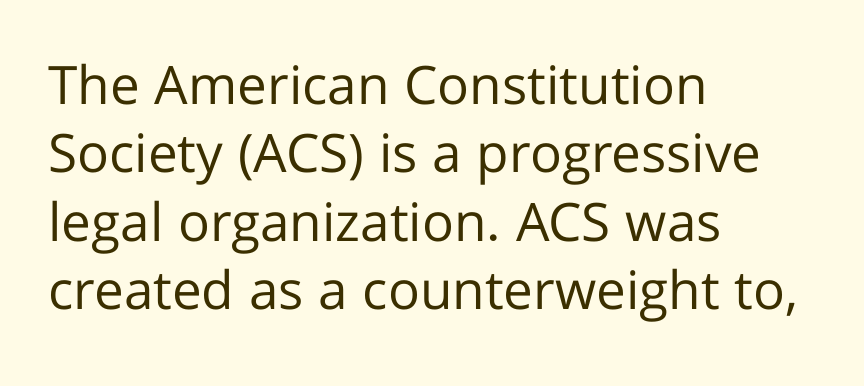
{"serif": "no", "italic": "no", "bold": "no", "weight": "regular", "width": "normal", "stroke_contrast": "low", "x_height": "medium", "monospaced": "no", "underline": "no", "align": "left", "line_spacing": "normal", "line_spacing_ratio": 1.29, "letter_spacing": "normal", "letter_spacing_em": 0.0, "glyph_px": 53}
